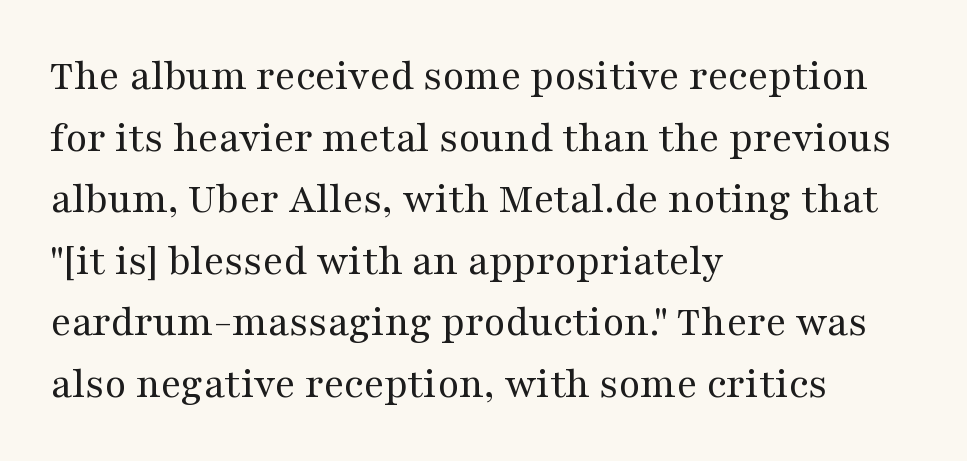
{"serif": "yes", "italic": "no", "bold": "no", "weight": "regular", "width": "wide", "stroke_contrast": "medium", "x_height": "medium", "monospaced": "no", "underline": "no", "align": "left", "line_spacing": "normal", "line_spacing_ratio": 1.4, "letter_spacing": "normal", "letter_spacing_em": 0.0, "glyph_px": 44}
